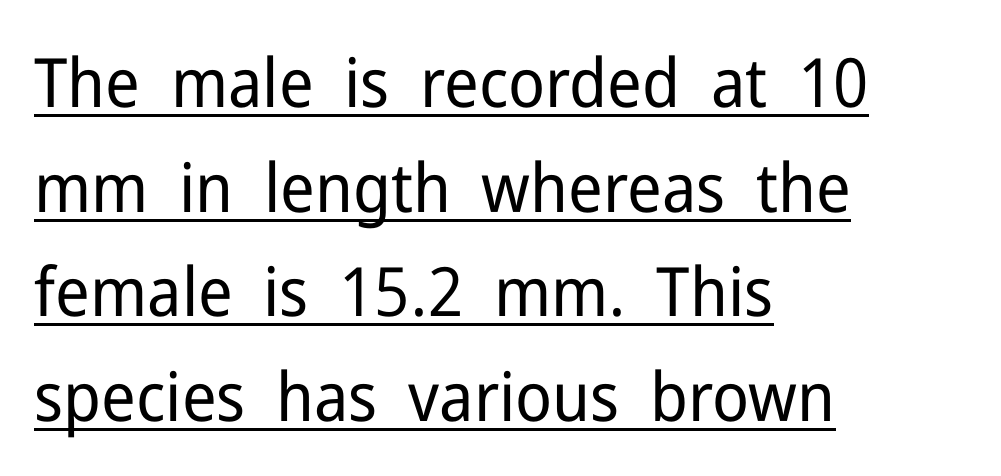
The lines are quadded left. The leading is moderate, giving the passage an even texture. The passage shown is typeset with a sans-serif family. A baseline rule has been typeset under these characters. Every character sits straight up, as roman type does. Do the characters align in a grid? No, the font is proportional.
